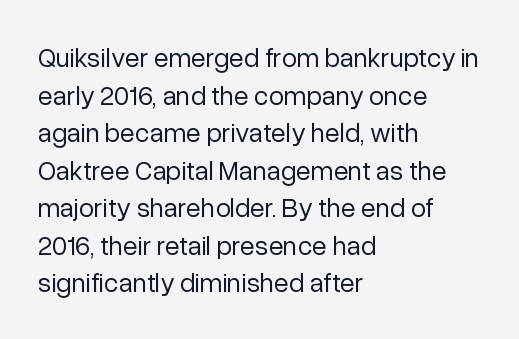
{"italic": "no", "bold": "no", "underline": "no", "align": "left", "line_spacing": "normal", "line_spacing_ratio": 1.39, "letter_spacing": "normal", "letter_spacing_em": 0.0, "glyph_px": 27}
